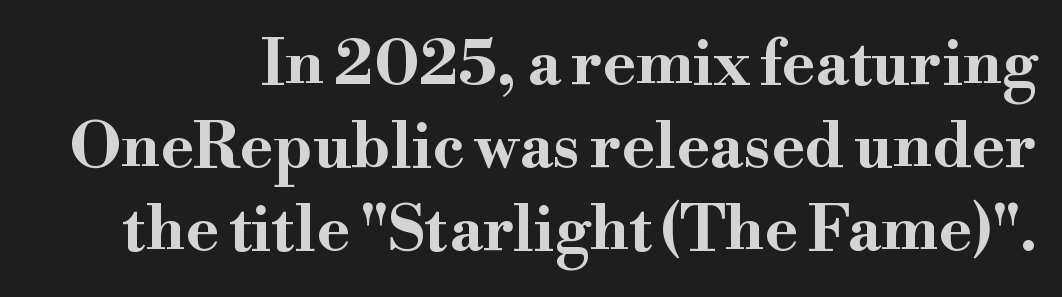
Q: Is the text bold? A: Yes.
Q: Is the text italic (slanted)? A: No, it is upright.
Q: Is the typeface a serif or a sans-serif typeface? A: Serif.
Q: Is the text underlined? A: No.
Q: How is the paragraph aligned? A: Right-aligned.
Q: Is the spacing between letters normal or unusually wide? A: Normal.
Q: Is the spacing between lines tight, normal or loose? A: Normal.
Q: Width (condensed, normal, or wide)? A: Wide.
Q: Stroke contrast? A: High.
Q: x-height? A: Small.
Q: Monospaced? A: No.
